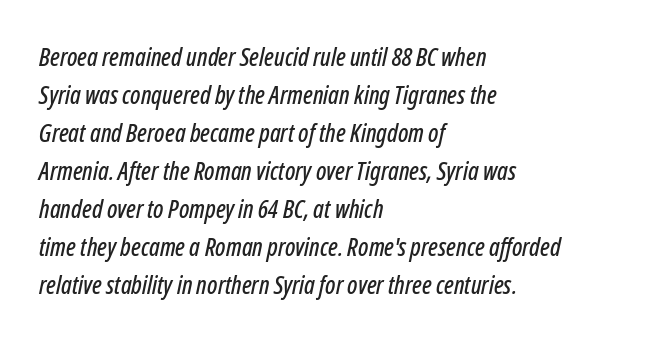
This block has exactly the height ordinary leading produces. Does extra space separate the letters? No, they use regular spacing. All the whitespace from short lines collects on the right. When letters slant like this, we call the style italic. This rendering features lettering with no underline.
